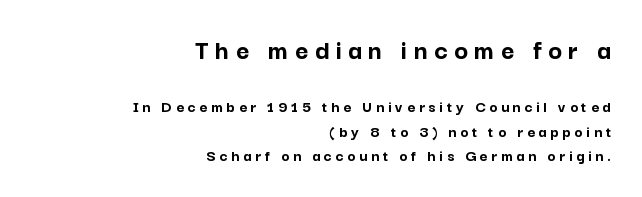
The image shows 29 px semibold sans-serif type, upright; set right-aligned, normal line spacing (1.42x), unusually wide letter spacing (+0.22 em), not underlined; the first (top) block is 1.71x larger; low stroke contrast and a medium x-height.
